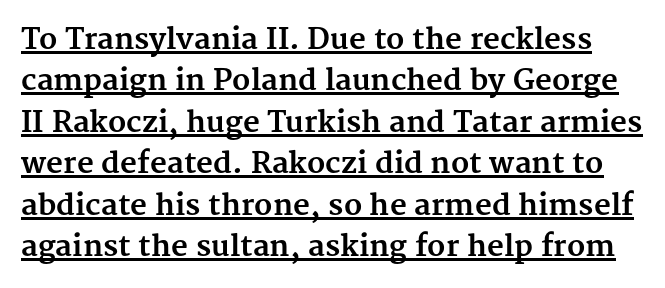
Q: Is the text bold? A: Yes.
Q: Is the text italic (slanted)? A: No, it is upright.
Q: Is the typeface a serif or a sans-serif typeface? A: Serif.
Q: Is the text underlined? A: Yes.
Q: Is the spacing between letters normal or unusually wide? A: Normal.
Q: Is the spacing between lines tight, normal or loose? A: Normal.
Q: Width (condensed, normal, or wide)? A: Normal.
Q: Stroke contrast? A: Medium.
Q: x-height? A: Medium.
Q: Monospaced? A: No.
